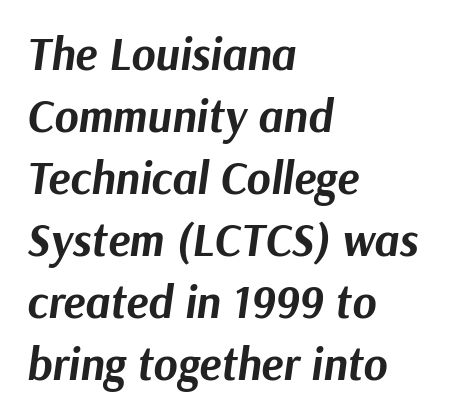
The image shows 46 px bold type, italic (leaning right); set left-aligned, normal line spacing (1.35x), normal letter spacing, not underlined; medium stroke contrast and a medium x-height.
